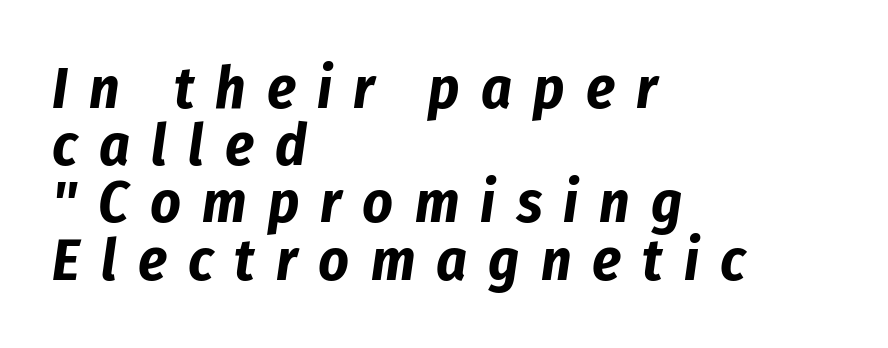
Cramped leading. How are the letters spaced? Widely, with obvious added tracking. Teacher's note: observe the even left margin — that is flush-left alignment. The glyphs look as if they've been sheared to an angle. Proportional: the letters do not fall into vertical columns. Pretty heavy lettering here — definitely bold.
